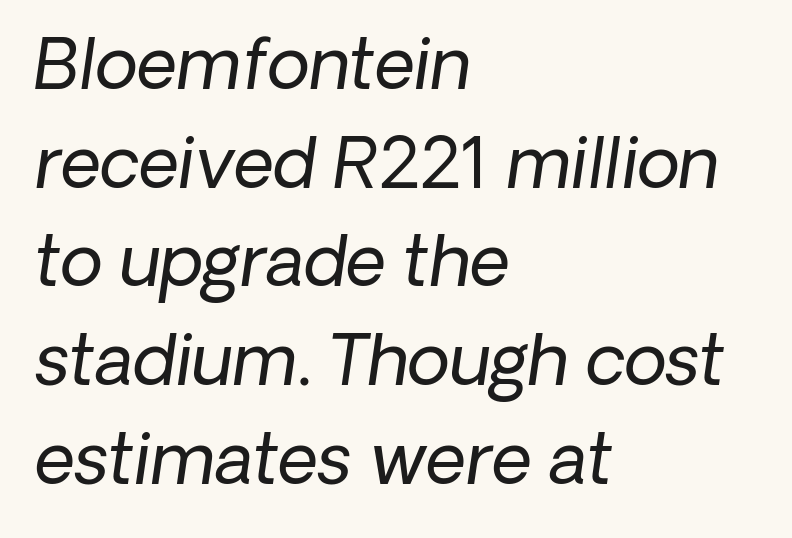
Caption: face not bold, strokes unweighted. Here the designer chose a conventional face with non-uniform glyph widths. Notice how descenders clear the ascenders below comfortably — that's standard leading. Characters are canted at an angle relative to the baseline's perpendicular.
